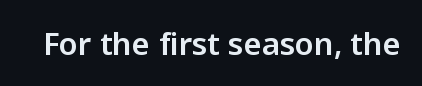
The image shows 31 px sans-serif type, upright; set normal letter spacing, not underlined; low stroke contrast and a medium x-height.
